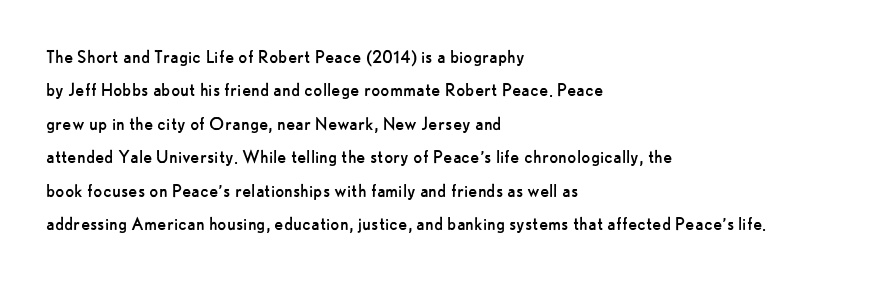
Q: Is the text bold? A: No.
Q: Is the text italic (slanted)? A: No, it is upright.
Q: Is the text underlined? A: No.
Q: How is the paragraph aligned? A: Left-aligned.
Q: Is the spacing between letters normal or unusually wide? A: Normal.
Q: Is the spacing between lines tight, normal or loose? A: Normal.
